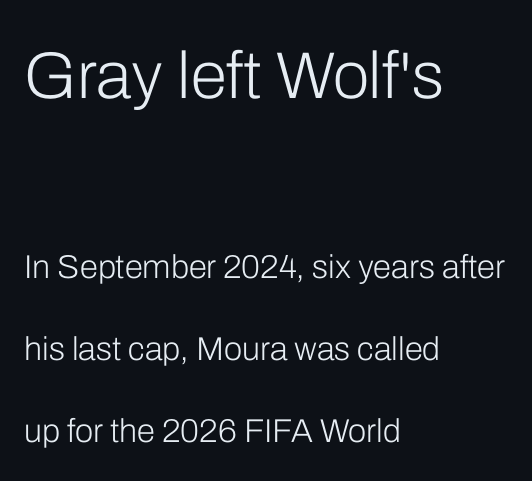
The image shows 66 px light sans-serif type, upright; set left-aligned, loose line spacing (2.49x), normal letter spacing, not underlined; the first (top) block is 2.0x larger; low stroke contrast and a medium x-height.
